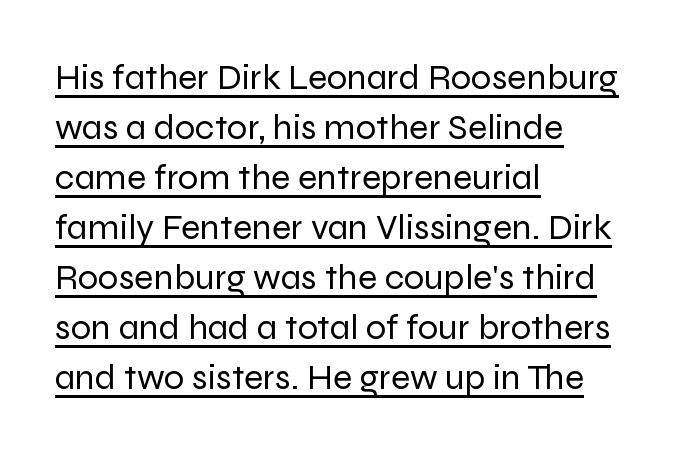
The image shows 36 px regular-weight sans-serif type, upright; set left-aligned, normal line spacing (1.39x), normal letter spacing, underlined; low stroke contrast and a medium x-height.
